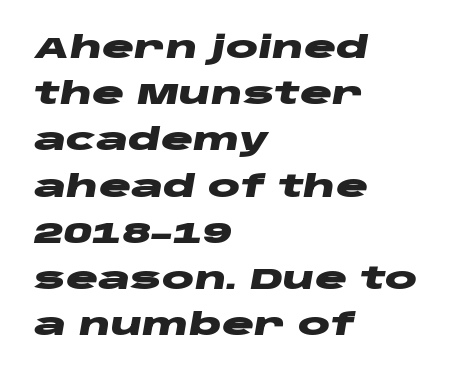
Q: Is the text bold? A: Yes.
Q: Is the text italic (slanted)? A: Yes, it leans right by about 10 degrees.
Q: Is the text underlined? A: No.
Q: How is the paragraph aligned? A: Left-aligned.
Q: Is the spacing between letters normal or unusually wide? A: Normal.
Q: Is the spacing between lines tight, normal or loose? A: Normal.
Q: Width (condensed, normal, or wide)? A: Wide.
Q: Stroke contrast? A: Low.
Q: x-height? A: Large.
Q: Monospaced? A: No.
